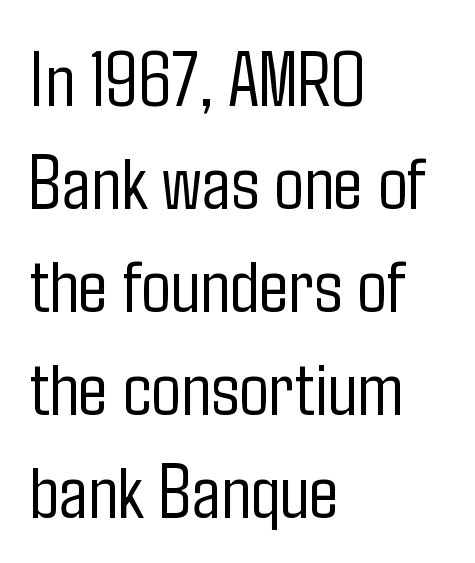
Q: Is the text bold? A: No.
Q: Is the text italic (slanted)? A: No, it is upright.
Q: Is the typeface a serif or a sans-serif typeface? A: Sans-serif.
Q: Is the text underlined? A: No.
Q: How is the paragraph aligned? A: Left-aligned.
Q: Is the spacing between letters normal or unusually wide? A: Normal.
Q: Is the spacing between lines tight, normal or loose? A: Normal.
Q: Width (condensed, normal, or wide)? A: Condensed.
Q: Stroke contrast? A: Low.
Q: x-height? A: Medium.
Q: Monospaced? A: No.
